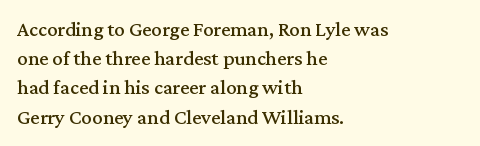
Q: Is the text italic (slanted)? A: No, it is upright.
Q: Is the text underlined? A: No.
Q: How is the paragraph aligned? A: Left-aligned.
Q: Is the spacing between letters normal or unusually wide? A: Normal.
Q: Is the spacing between lines tight, normal or loose? A: Normal.
